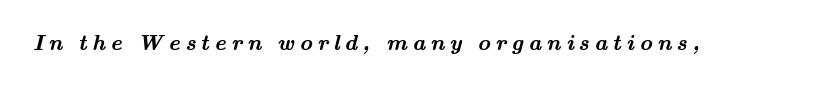
The image shows 22 px bold type; set unusually wide letter spacing (+0.23 em), not underlined.
